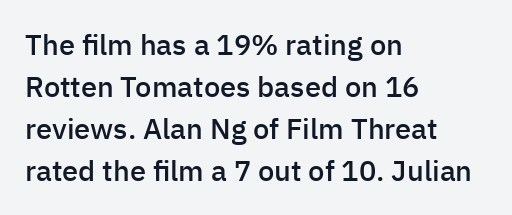
The image shows 29 px semibold sans-serif type, upright; set left-aligned, normal line spacing (1.45x), normal letter spacing, not underlined; low stroke contrast and a medium x-height.
